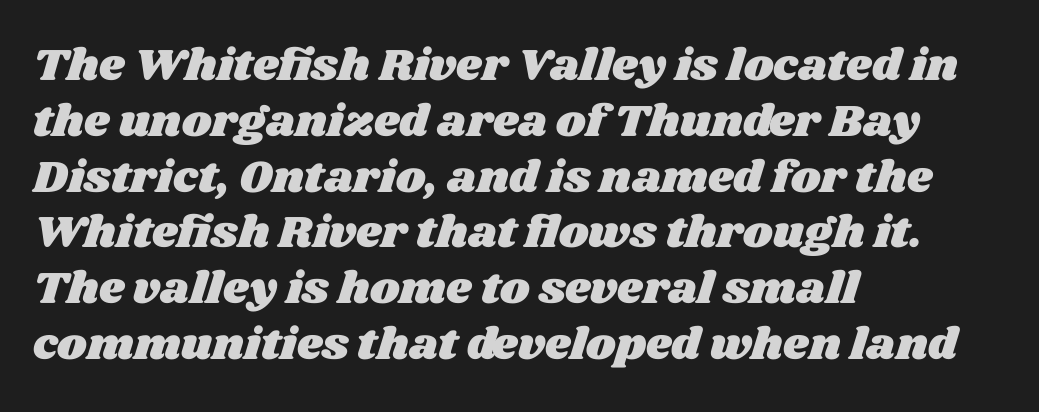
Q: Is the text underlined? A: No.
Q: How is the paragraph aligned? A: Left-aligned.
Q: Is the spacing between letters normal or unusually wide? A: Normal.
Q: Width (condensed, normal, or wide)? A: Wide.
Q: Stroke contrast? A: Medium.
Q: x-height? A: Large.
Q: Monospaced? A: No.
